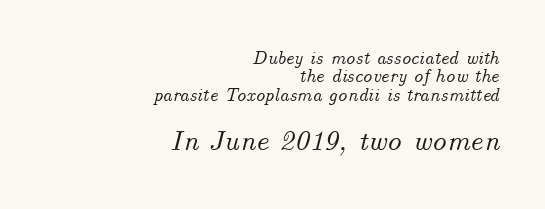
The image shows 29 px text type, italic (leaning right); set right-aligned, tight line spacing (0.97x), normal letter spacing, not underlined; the second (bottom) block is 1.53x larger; medium stroke contrast and a small x-height.
